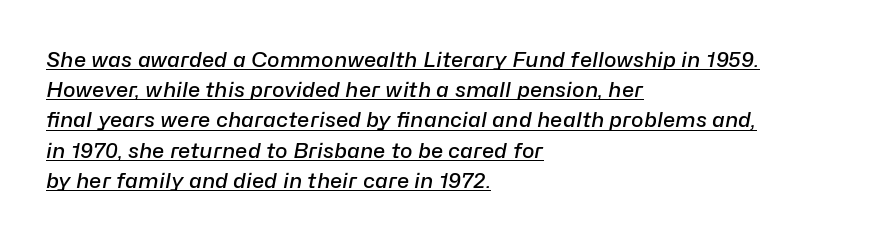
The image shows 21 px text type, italic (leaning right); set left-aligned, normal line spacing (1.44x), normal letter spacing, underlined.
